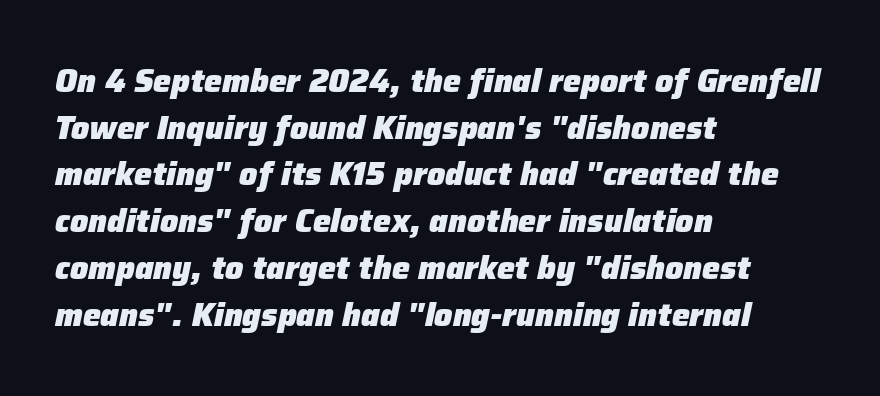
Q: Is the text bold? A: Yes.
Q: Is the text italic (slanted)? A: Yes, it leans right by about 12 degrees.
Q: Is the text underlined? A: No.
Q: How is the paragraph aligned? A: Left-aligned.
Q: Is the spacing between letters normal or unusually wide? A: Normal.
Q: Is the spacing between lines tight, normal or loose? A: Normal.
Q: Width (condensed, normal, or wide)? A: Normal.
Q: Stroke contrast? A: Low.
Q: x-height? A: Medium.
Q: Monospaced? A: No.
